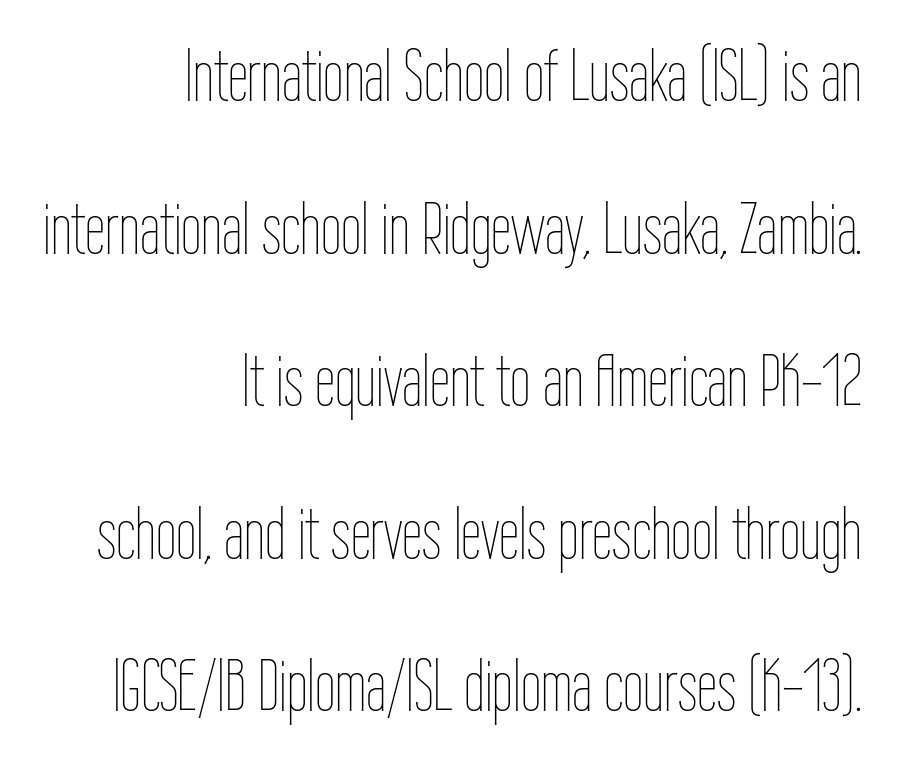
These lines are rendered in a variable-pitch font. Italic: no, the glyphs are upright roman. Nobody touched the tracking dial on this one. This block would shrink considerably if given ordinary leading; it's expanded now. Each stroke keeps to a modest, everyday thickness or less. Underlining? Definitely not there.
